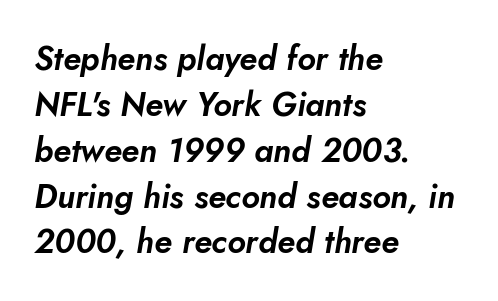
Q: Is the text italic (slanted)? A: Yes, it leans right by about 5 degrees.
Q: Is the text underlined? A: No.
Q: How is the paragraph aligned? A: Left-aligned.
Q: Is the spacing between letters normal or unusually wide? A: Normal.
Q: Is the spacing between lines tight, normal or loose? A: Normal.
Q: Width (condensed, normal, or wide)? A: Normal.
Q: Stroke contrast? A: Low.
Q: x-height? A: Small.
Q: Monospaced? A: No.
